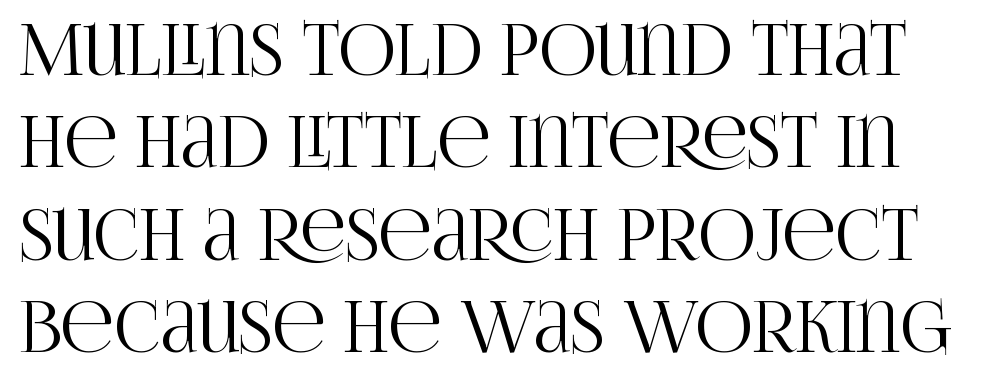
Q: Is the text italic (slanted)? A: No, it is upright.
Q: Is the typeface a serif or a sans-serif typeface? A: Serif.
Q: Is the text underlined? A: No.
Q: Is the spacing between letters normal or unusually wide? A: Normal.
Q: Is the spacing between lines tight, normal or loose? A: Normal.
Q: Width (condensed, normal, or wide)? A: Condensed.
Q: Stroke contrast? A: High.
Q: x-height? A: Large.
Q: Monospaced? A: No.
